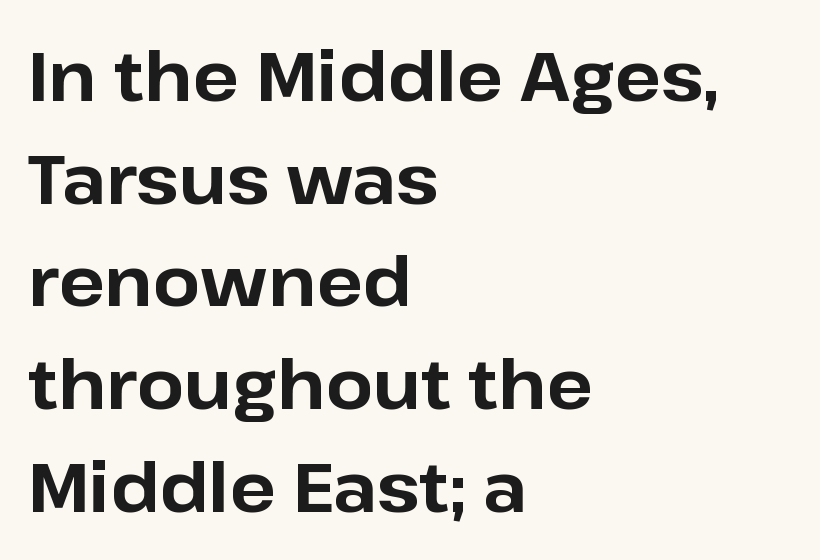
{"serif": "no", "italic": "no", "bold": "yes", "weight": "bold", "width": "normal", "stroke_contrast": "low", "x_height": "medium", "monospaced": "no", "underline": "no", "align": "left", "line_spacing": "normal", "line_spacing_ratio": 1.51, "letter_spacing": "normal", "letter_spacing_em": 0.0, "glyph_px": 68}
